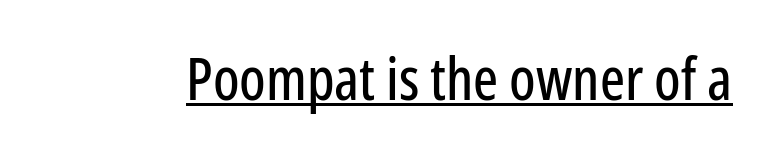
The image shows 59 px condensed sans-serif type, upright; set normal letter spacing, underlined; low stroke contrast and a medium x-height.
